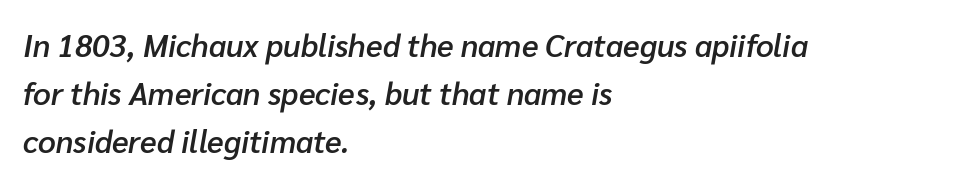
Q: Is the text bold? A: Semi-bold.
Q: Is the text italic (slanted)? A: Yes, it leans right by about 10 degrees.
Q: Is the text underlined? A: No.
Q: How is the paragraph aligned? A: Left-aligned.
Q: Is the spacing between letters normal or unusually wide? A: Normal.
Q: Is the spacing between lines tight, normal or loose? A: Normal.
Q: Width (condensed, normal, or wide)? A: Normal.
Q: Stroke contrast? A: Low.
Q: x-height? A: Medium.
Q: Monospaced? A: No.
